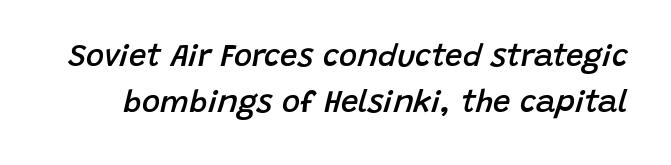
The passage shown is typed in a proportional face where columns would drift. Bold? Not quite — semibold, heavier than regular but stopping short. Every character sits at an angle, as italics do. The horizontal fit of the characters is conventional and even. Letters rest on an invisible, unmarked baseline. Successive baselines arrive at the customary interval.
